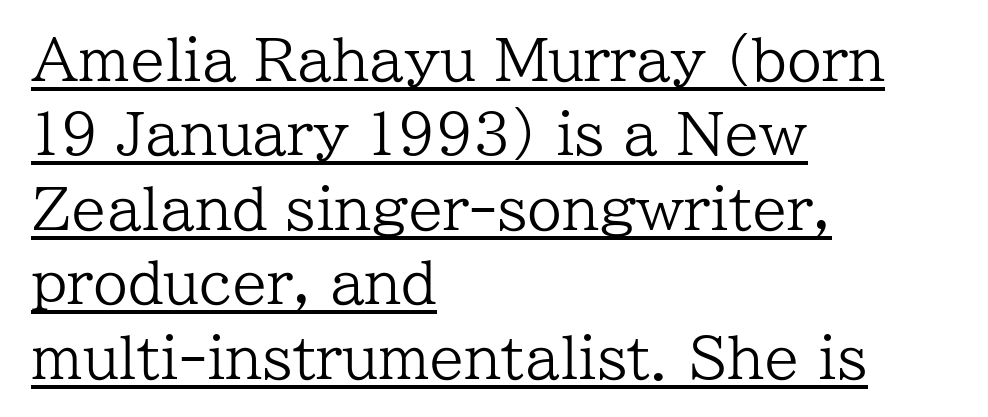
The leading is moderate, giving the passage an even texture. These lines are rendered in a variable-pitch font. The axis of the letterforms is exactly vertical. A baseline rule has been typeset under these characters.
